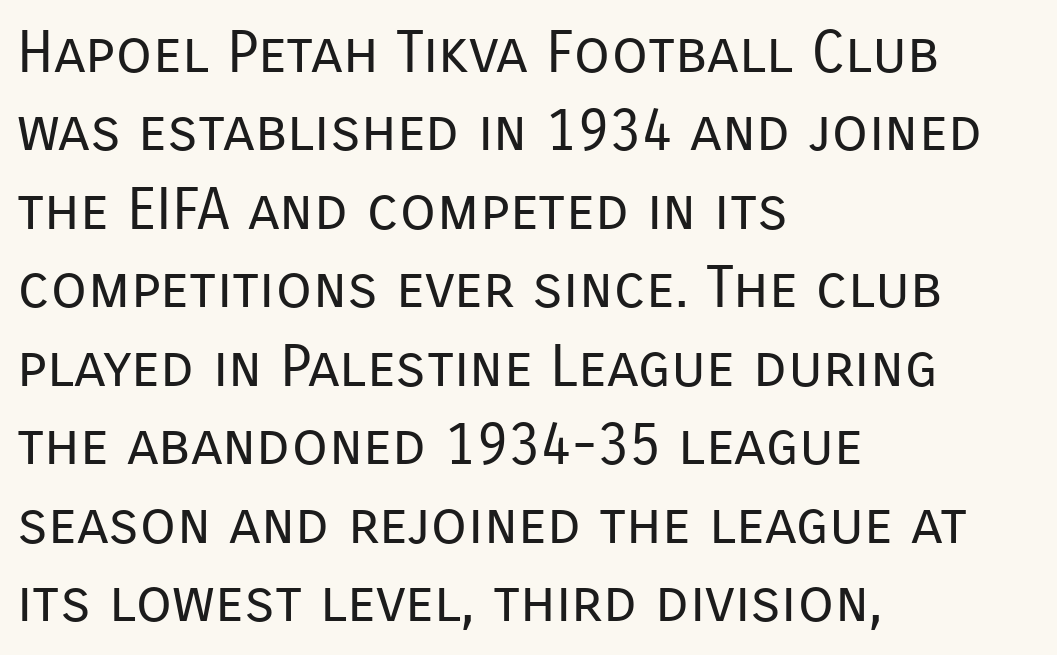
Unlike italic type, these characters show no tilt at all. Classification — sans serif. Which margin do the lines hug? The left one — the right edge is uneven. Character widths vary here, with narrow letters taking less room than wide ones.
